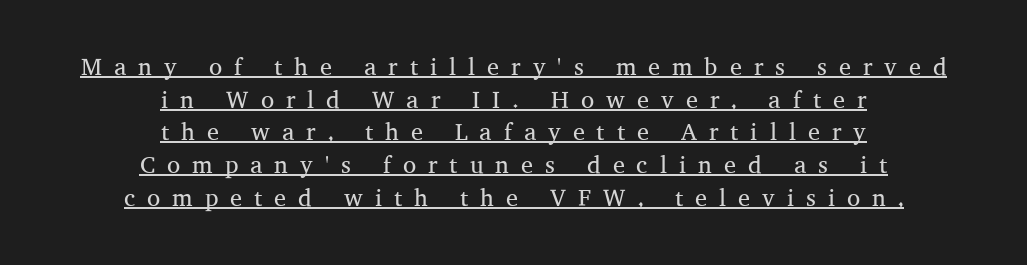
The image shows 24 px text type, upright; set centered, normal line spacing (1.36x), unusually wide letter spacing (+0.5 em), underlined.
